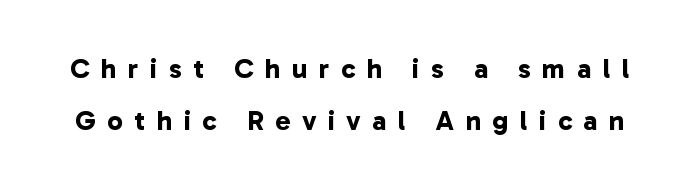
The image shows 28 px bold sans-serif type; set line spacing 1.87x, unusually wide letter spacing (+0.41 em), not underlined; low stroke contrast and a medium x-height.
